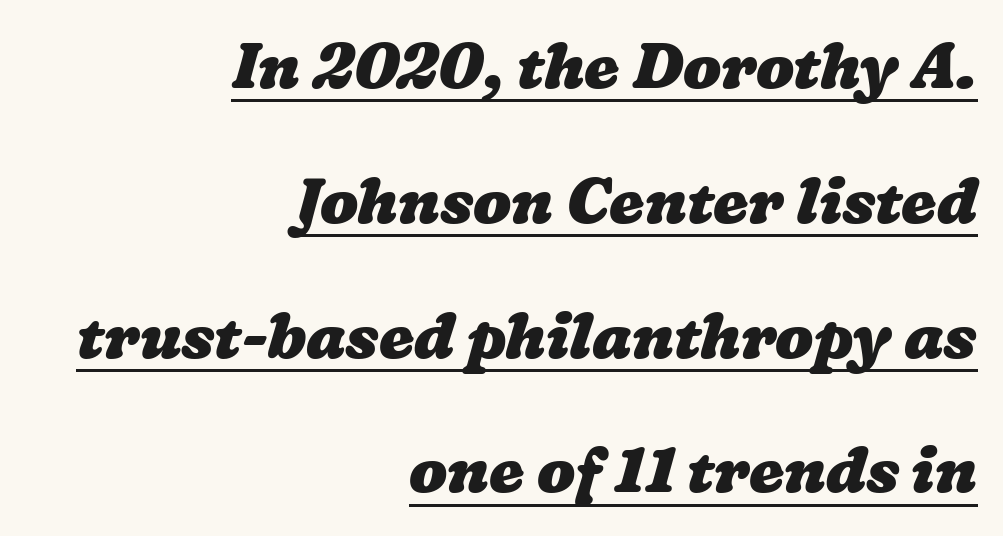
Q: Is the text bold? A: Yes.
Q: Is the text underlined? A: Yes.
Q: How is the paragraph aligned? A: Right-aligned.
Q: Is the spacing between letters normal or unusually wide? A: Normal.
Q: Is the spacing between lines tight, normal or loose? A: Loose.
Q: Width (condensed, normal, or wide)? A: Wide.
Q: Stroke contrast? A: Low.
Q: x-height? A: Medium.
Q: Monospaced? A: No.
